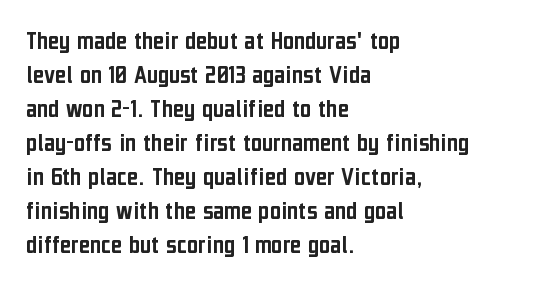
{"italic": "no", "underline": "no", "align": "left", "line_spacing": "normal", "line_spacing_ratio": 1.26, "letter_spacing": "normal", "letter_spacing_em": 0.0, "glyph_px": 27}
